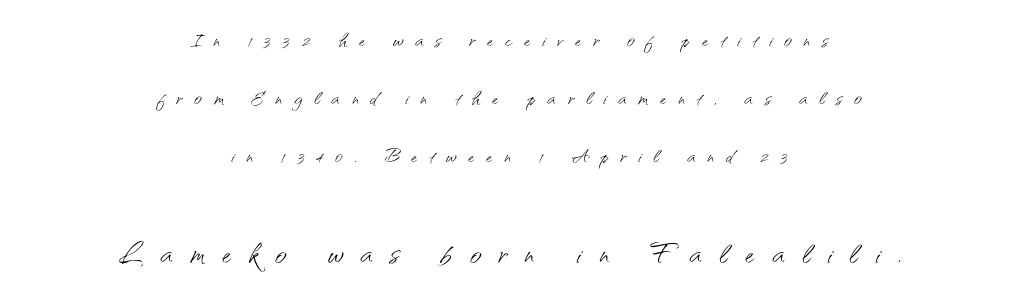
The image shows 40 px light sans-serif type; set centered, loose line spacing (2.15x), unusually wide letter spacing (+0.44 em), not underlined; the second (bottom) block is 1.48x larger; medium stroke contrast and a small x-height.
